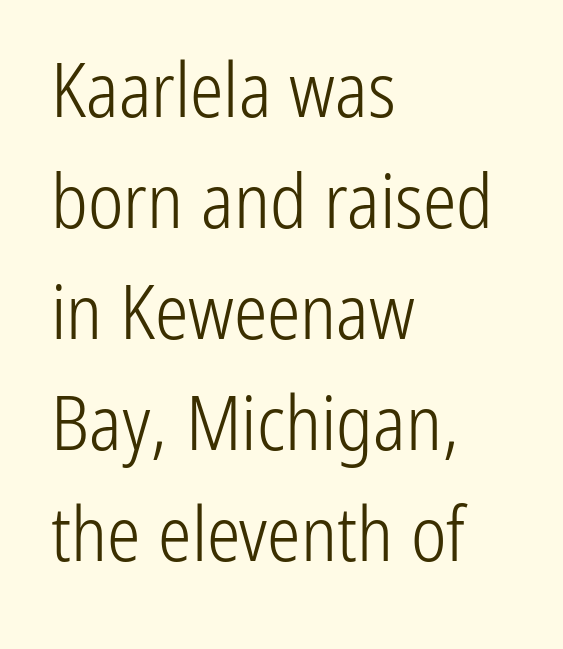
These lines sit exactly where default settings would place them. A typesetter would call this proportional, since set widths differ per character. Teacher's note: observe the even left margin — that is flush-left alignment. A typesetter would mark this as roman, not italic. No word sits above an underline.
